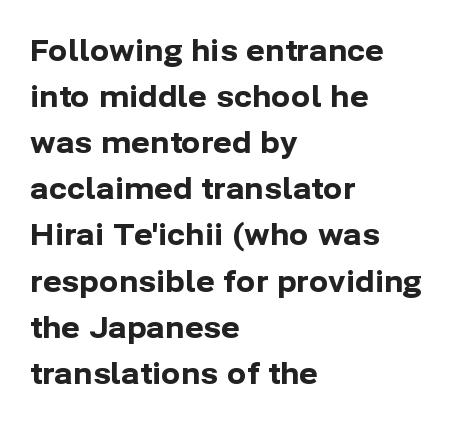
Q: Is the text bold? A: Yes.
Q: Is the text italic (slanted)? A: No, it is upright.
Q: Is the typeface a serif or a sans-serif typeface? A: Sans-serif.
Q: Is the text underlined? A: No.
Q: How is the paragraph aligned? A: Left-aligned.
Q: Is the spacing between letters normal or unusually wide? A: Normal.
Q: Is the spacing between lines tight, normal or loose? A: Normal.
Q: Width (condensed, normal, or wide)? A: Normal.
Q: Stroke contrast? A: Low.
Q: x-height? A: Medium.
Q: Monospaced? A: No.
